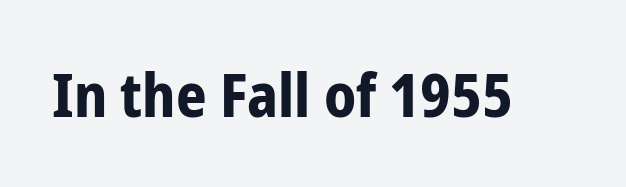
{"serif": "no", "italic": "no", "bold": "yes", "weight": "bold", "width": "condensed", "stroke_contrast": "low", "x_height": "medium", "monospaced": "no", "underline": "no", "letter_spacing": "normal", "letter_spacing_em": 0.0, "glyph_px": 60}
